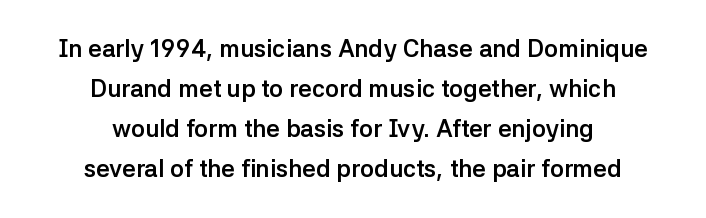
The image shows 24 px bold type, upright; set centered, normal line spacing (1.67x), normal letter spacing, not underlined.
